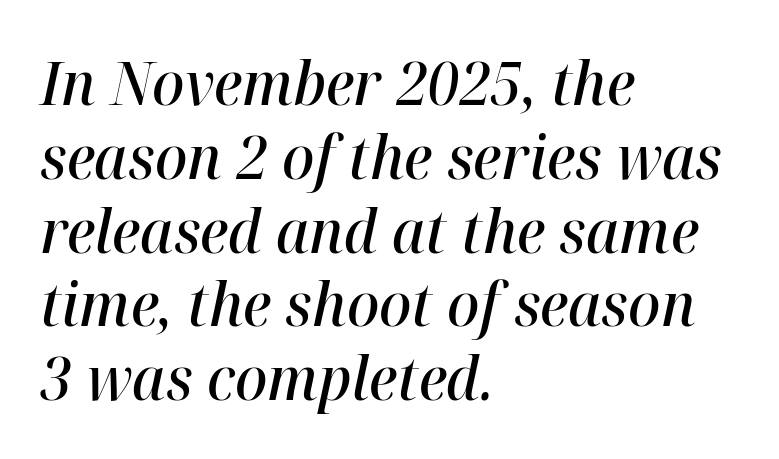
{"italic": "yes", "lean": "right", "slant_degrees": 12, "bold": "semi", "weight": "semibold", "width": "normal", "stroke_contrast": "high", "x_height": "medium", "monospaced": "no", "underline": "no", "align": "left", "line_spacing_ratio": 1.23, "letter_spacing": "normal", "letter_spacing_em": 0.0, "glyph_px": 60}
